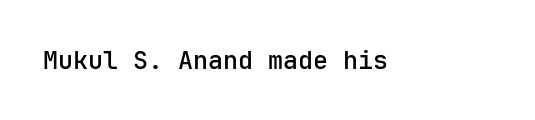
{"italic": "no", "bold": "semi", "underline": "no", "letter_spacing": "normal", "letter_spacing_em": 0.0, "glyph_px": 25}
